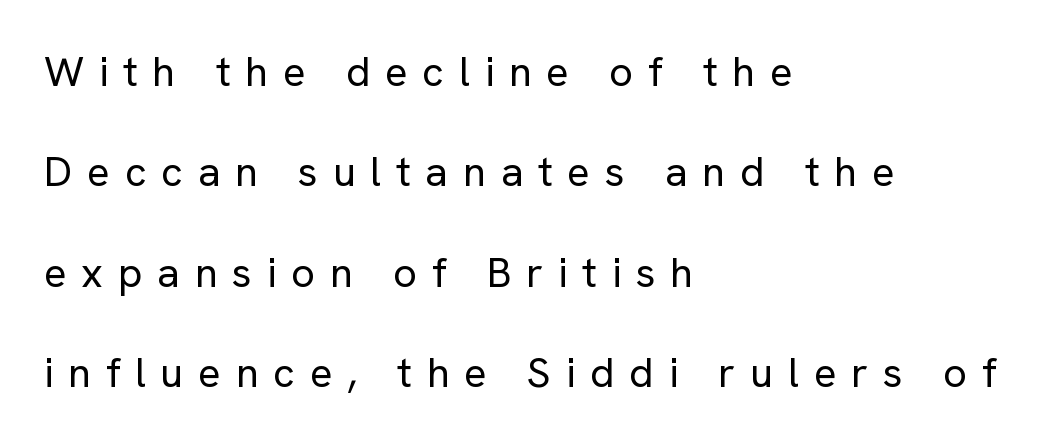
The image shows 42 px regular-weight sans-serif type, upright; set left-aligned, loose line spacing (2.39x), unusually wide letter spacing (+0.35 em), not underlined; low stroke contrast and a medium x-height.
